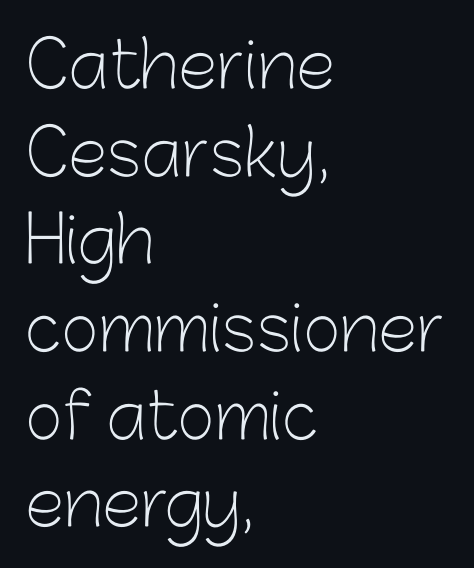
Q: Is the text bold? A: No.
Q: Is the text italic (slanted)? A: No, it is upright.
Q: Is the typeface a serif or a sans-serif typeface? A: Sans-serif.
Q: Is the text underlined? A: No.
Q: How is the paragraph aligned? A: Left-aligned.
Q: Is the spacing between letters normal or unusually wide? A: Normal.
Q: Is the spacing between lines tight, normal or loose? A: Normal.
Q: Width (condensed, normal, or wide)? A: Normal.
Q: Stroke contrast? A: Low.
Q: x-height? A: Medium.
Q: Monospaced? A: No.
